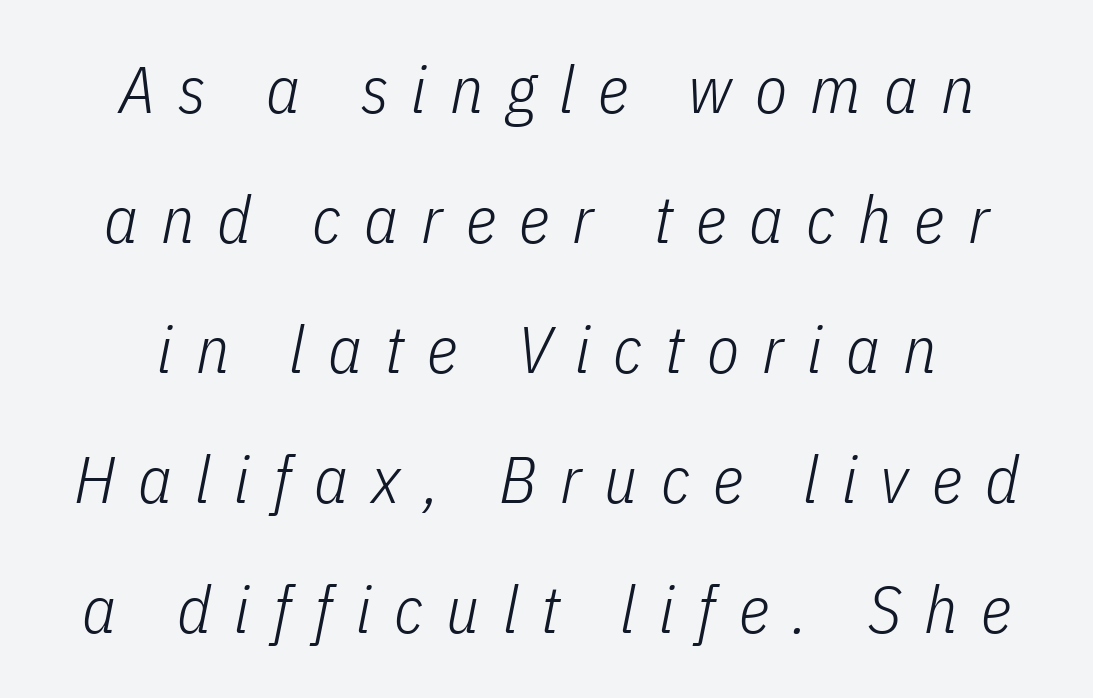
Spacing between characters has been opened up far beyond the box default. The letters look calm and open, with moderate or lighter stems. This block would shrink considerably if given ordinary leading; it's expanded now. Italic: yes, the glyphs are oblique.
